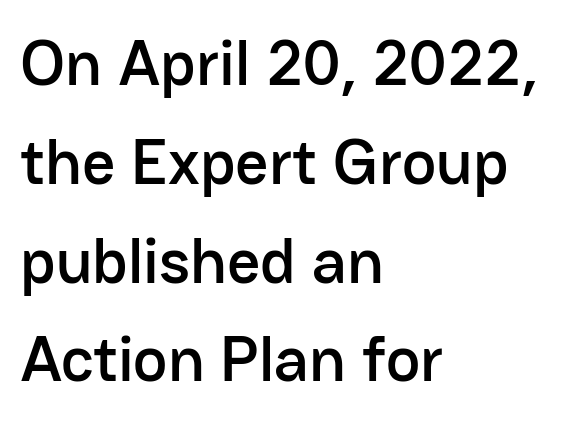
Clear beneath every line of the passage. Which margin do the lines hug? The left one — the right edge is uneven. Characters follow at the spacing the type designer built in. The letters advance in unequal steps, a hallmark of proportional type. Regarding serifs, this sample does without them.
